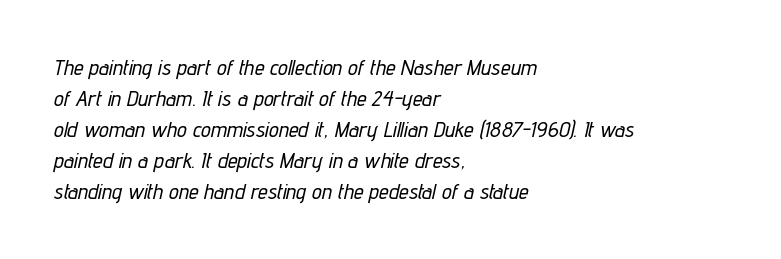
Q: Is the text italic (slanted)? A: Yes, it leans right by about 12 degrees.
Q: Is the text underlined? A: No.
Q: How is the paragraph aligned? A: Left-aligned.
Q: Is the spacing between letters normal or unusually wide? A: Normal.
Q: Is the spacing between lines tight, normal or loose? A: Normal.
